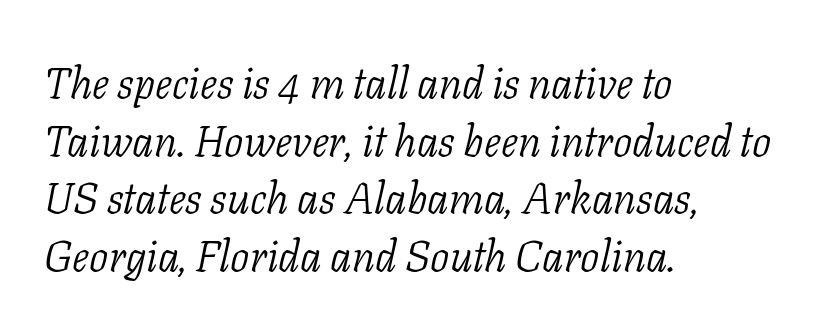
{"serif": "yes", "italic": "yes", "lean": "right", "slant_degrees": 11, "bold": "no", "weight": "light", "width": "normal", "stroke_contrast": "low", "x_height": "medium", "monospaced": "no", "underline": "no", "align": "left", "line_spacing": "normal", "line_spacing_ratio": 1.34, "letter_spacing": "normal", "letter_spacing_em": 0.0, "glyph_px": 43}
